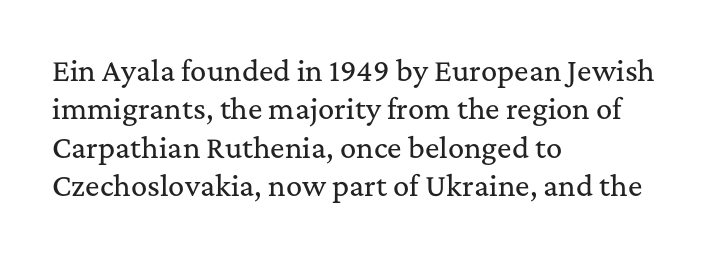
The image shows 27 px text type, upright; set left-aligned, normal line spacing (1.42x), normal letter spacing, not underlined.
